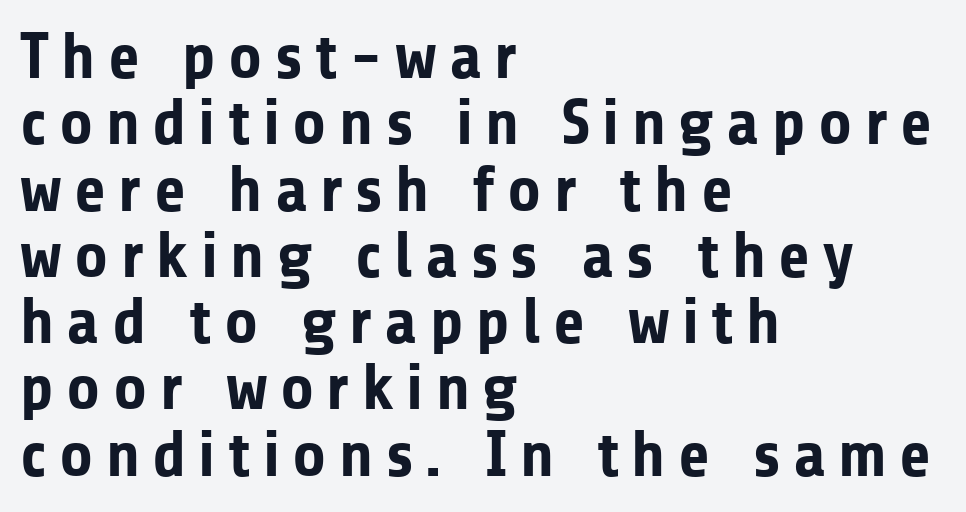
Reading down the column, the eye jumps only a short way to each next line. This rendering uses left alignment, leaving the right contour irregular. Anything drawn beneath the words? Only blank space. Every character sits straight up, as roman type does.
